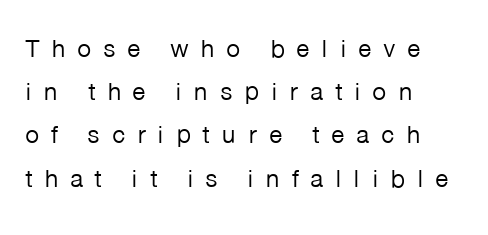
The image shows 25 px text type, upright; set left-aligned, line spacing 1.73x, unusually wide letter spacing (+0.46 em), not underlined.
